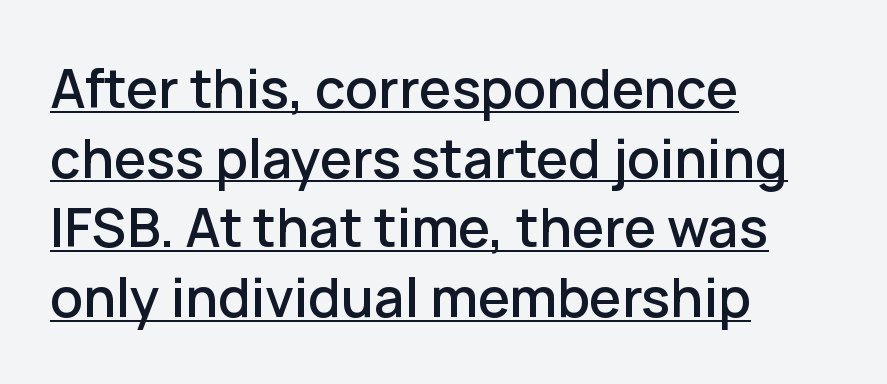
The image shows 54 px sans-serif type, upright; set left-aligned, normal line spacing (1.29x), normal letter spacing, underlined; low stroke contrast and a medium x-height.
